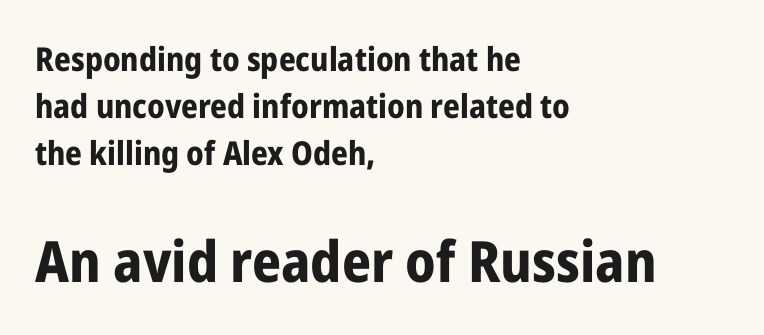
{"serif": "no", "italic": "no", "bold": "yes", "weight": "bold", "width": "condensed", "stroke_contrast": "low", "x_height": "medium", "monospaced": "no", "underline": "no", "align": "left", "line_spacing": "normal", "line_spacing_ratio": 1.42, "letter_spacing": "normal", "letter_spacing_em": 0.0, "larger_block": "second", "size_ratio": 1.73, "glyph_px": 57}
